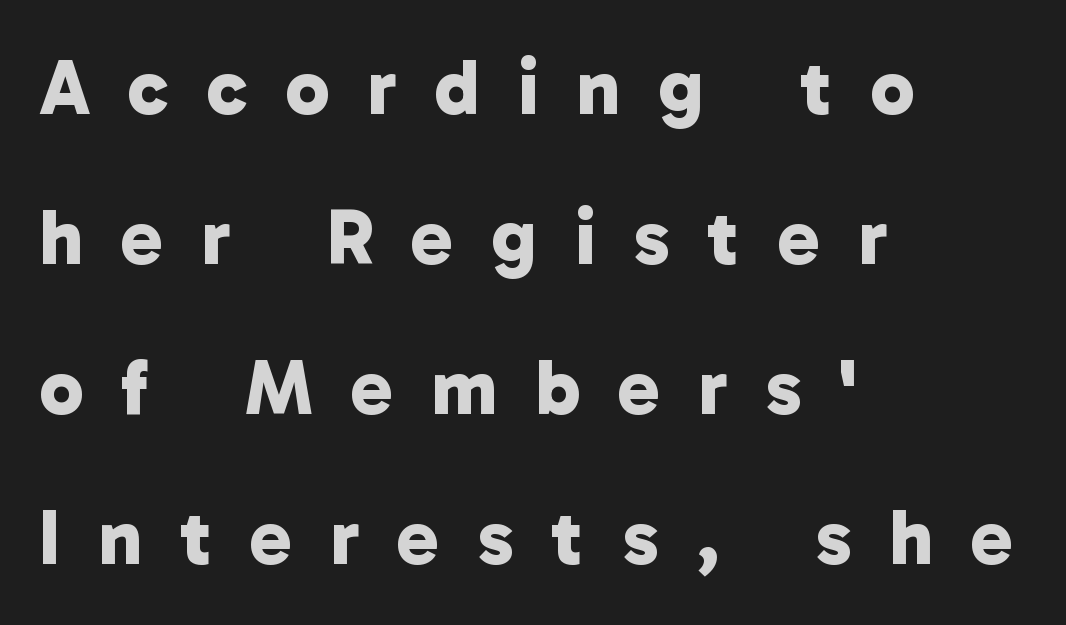
{"serif": "no", "bold": "yes", "weight": "bold", "width": "normal", "stroke_contrast": "low", "x_height": "medium", "monospaced": "no", "underline": "no", "align": "left", "line_spacing": "loose", "line_spacing_ratio": 1.9, "letter_spacing": "wide", "letter_spacing_em": 0.48, "glyph_px": 79}
